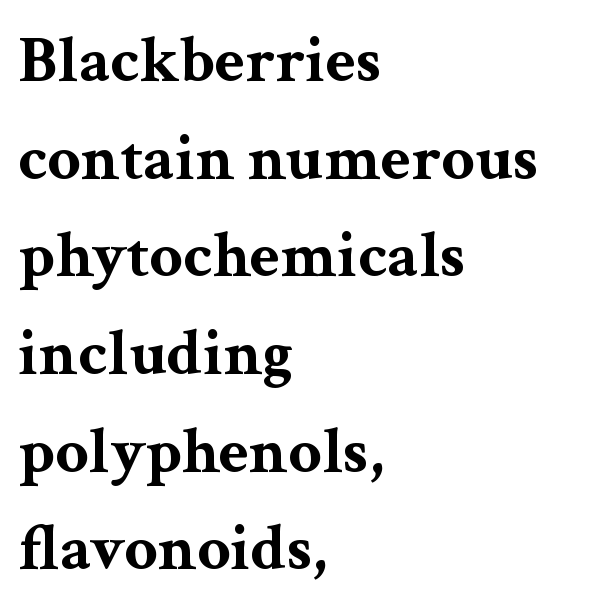
The image shows 66 px bold, wide serif type, upright; set left-aligned, normal line spacing (1.48x), normal letter spacing, not underlined; medium stroke contrast and a medium x-height.
